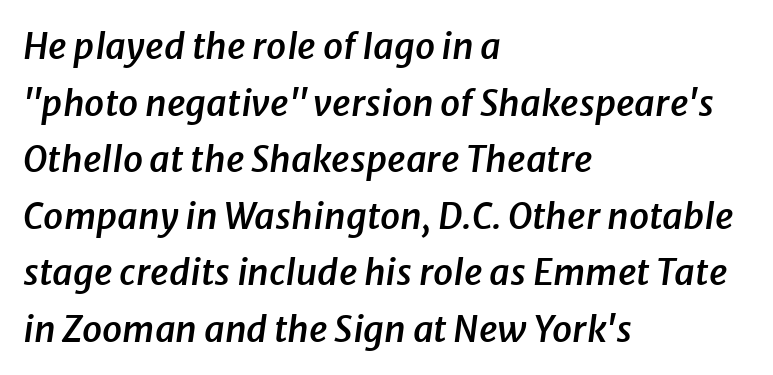
{"italic": "yes", "lean": "right", "slant_degrees": 8, "bold": "semi", "weight": "semibold", "width": "normal", "stroke_contrast": "low", "x_height": "medium", "monospaced": "no", "underline": "no", "align": "left", "line_spacing": "normal", "line_spacing_ratio": 1.57, "letter_spacing": "normal", "letter_spacing_em": 0.0, "glyph_px": 36}
